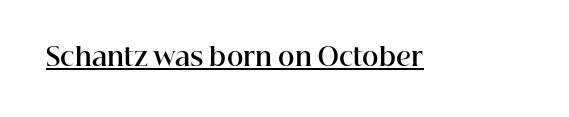
{"italic": "no", "bold": "yes", "underline": "yes", "letter_spacing": "normal", "letter_spacing_em": 0.0, "glyph_px": 25}
